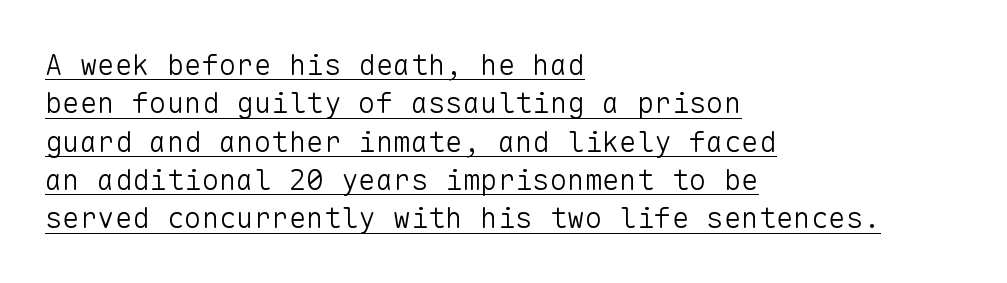
Like a heading marked for emphasis, these lines bear an underscore. Weight class: somewhere from thin through regular. The rendering uses a moderate line-height, typical for paragraphs. The passage shown is typed in a monospace face where columns stay perfectly aligned.
